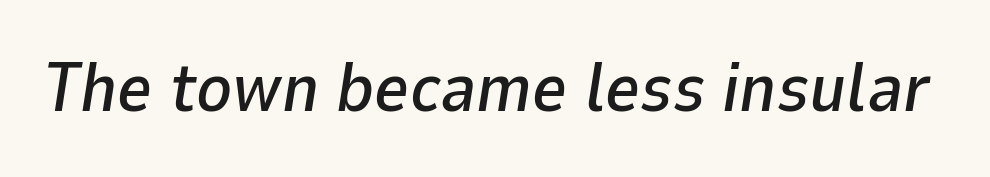
Style check: oblique. These lines are rendered in a variable-pitch font. The rendering keeps characters at their native spacing. Descenders are the only things crossing below the line.
